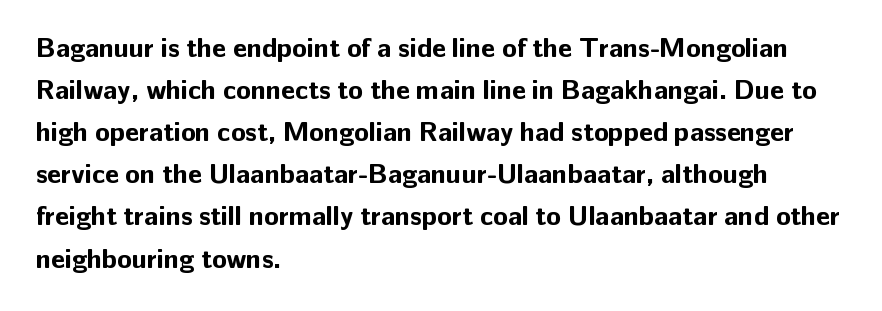
Q: Is the text bold? A: Yes.
Q: Is the text italic (slanted)? A: No, it is upright.
Q: Is the text underlined? A: No.
Q: How is the paragraph aligned? A: Left-aligned.
Q: Is the spacing between letters normal or unusually wide? A: Normal.
Q: Is the spacing between lines tight, normal or loose? A: Normal.
